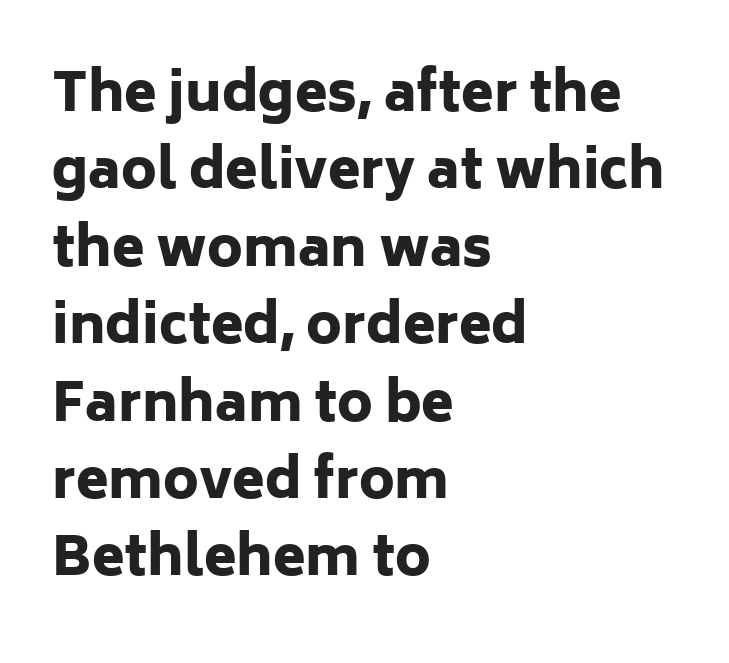
The image shows 53 px heavy sans-serif type, upright; set left-aligned, normal line spacing (1.46x), normal letter spacing, not underlined; low stroke contrast and a medium x-height.
